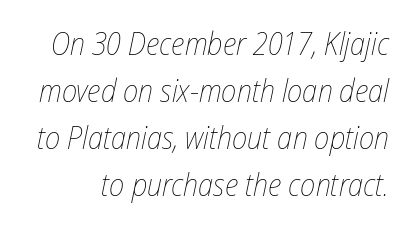
{"italic": "yes", "lean": "right", "slant_degrees": 12, "bold": "no", "weight": "thin", "width": "condensed", "stroke_contrast": "low", "x_height": "medium", "monospaced": "no", "underline": "no", "line_spacing": "normal", "line_spacing_ratio": 1.52, "letter_spacing": "normal", "letter_spacing_em": 0.0, "glyph_px": 31}
